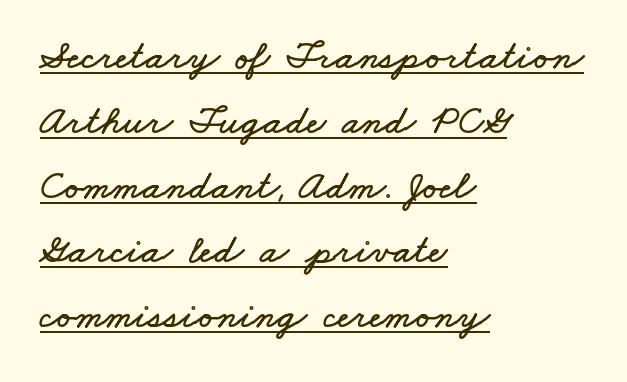
The image shows 41 px wide type; set left-aligned, normal line spacing (1.58x), normal letter spacing, underlined; low stroke contrast and a small x-height.
